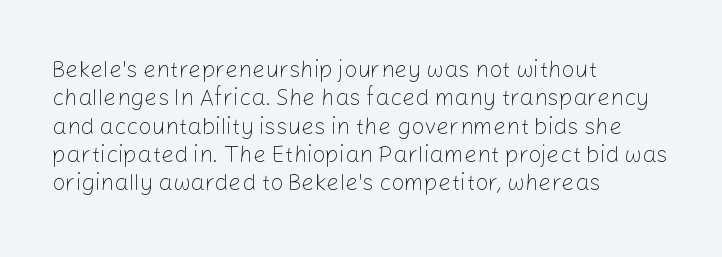
{"italic": "no", "bold": "no", "underline": "no", "align": "left", "line_spacing_ratio": 1.23, "letter_spacing": "normal", "letter_spacing_em": 0.0, "glyph_px": 23}
